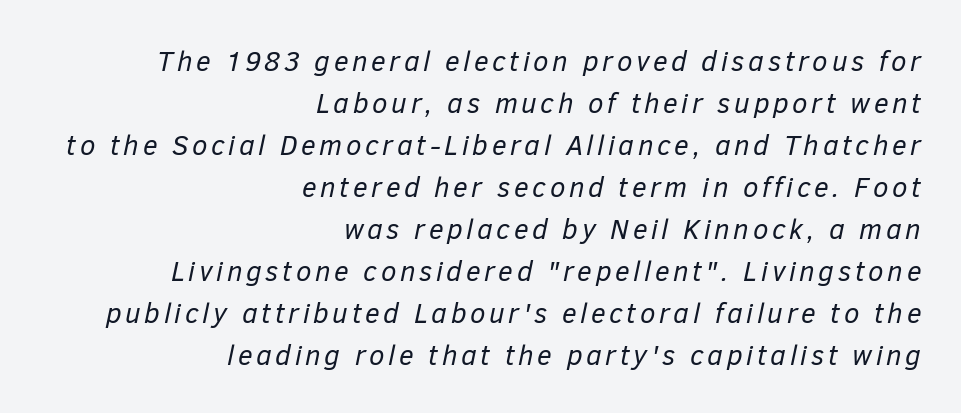
Q: Is the text bold? A: No.
Q: Is the text italic (slanted)? A: Yes, it leans right by about 12 degrees.
Q: Is the text underlined? A: No.
Q: How is the paragraph aligned? A: Right-aligned.
Q: Is the spacing between lines tight, normal or loose? A: Normal.
Q: Width (condensed, normal, or wide)? A: Normal.
Q: Stroke contrast? A: Low.
Q: x-height? A: Medium.
Q: Monospaced? A: No.
